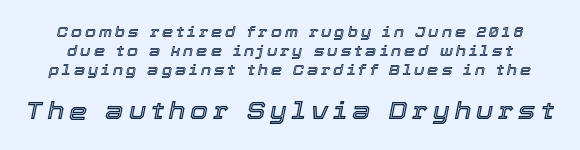
Compared with typical body copy, the letter spacing here is much looser. A student would notice the bottom passage is typeset larger than what precedes it. Students, observe: this is what conventionally led text looks like. Glance below the letters and you will spot only blank space.
